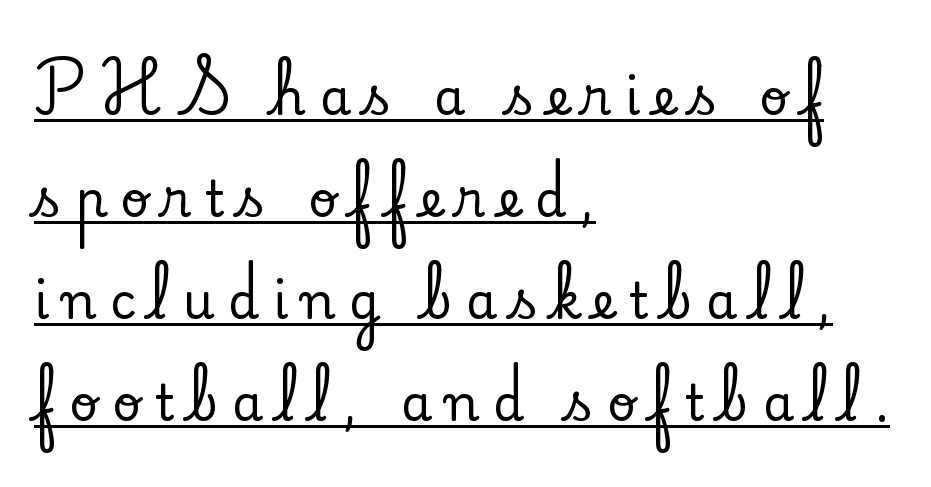
{"serif": "yes", "italic": "no", "width": "normal", "stroke_contrast": "low", "x_height": "small", "monospaced": "no", "underline": "yes", "align": "left", "line_spacing": "loose", "line_spacing_ratio": 2.04, "letter_spacing": "wide", "letter_spacing_em": 0.27, "glyph_px": 50}
